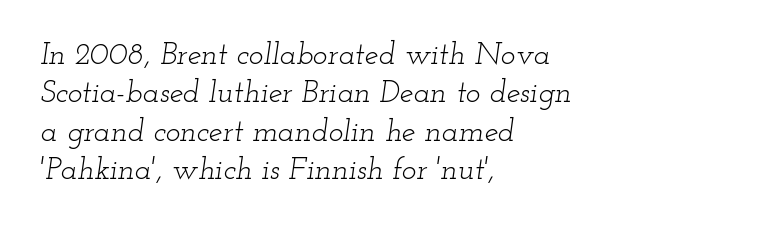
The image shows 31 px light, wide serif type, italic (leaning right); set left-aligned, line spacing 1.24x, normal letter spacing, not underlined; low stroke contrast and a small x-height.
